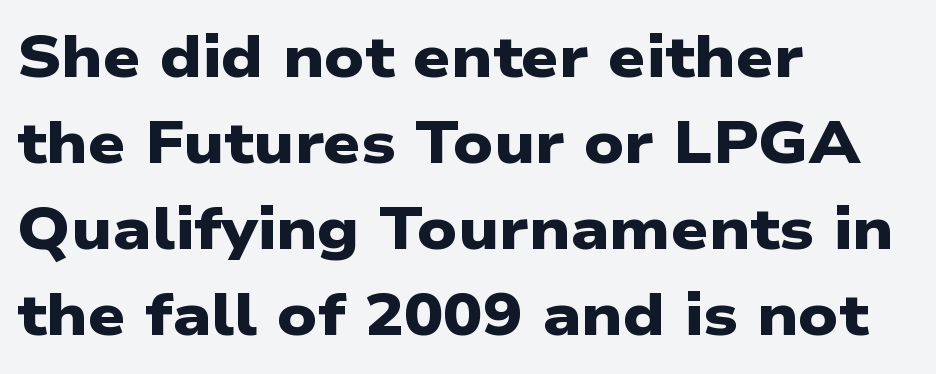
{"serif": "no", "bold": "yes", "weight": "heavy", "width": "wide", "stroke_contrast": "low", "x_height": "medium", "monospaced": "no", "underline": "no", "align": "left", "line_spacing": "normal", "line_spacing_ratio": 1.46, "letter_spacing": "normal", "letter_spacing_em": 0.0, "glyph_px": 59}
